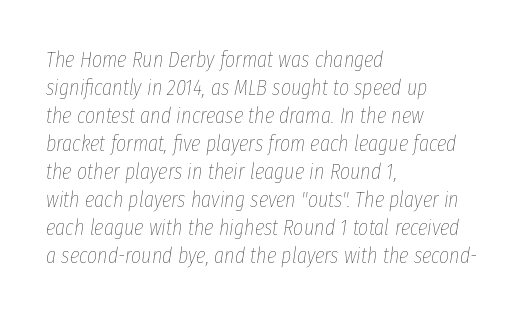
Q: Is the text bold? A: No.
Q: Is the text italic (slanted)? A: Yes, it leans right by about 8 degrees.
Q: Is the text underlined? A: No.
Q: How is the paragraph aligned? A: Left-aligned.
Q: Is the spacing between letters normal or unusually wide? A: Normal.
Q: Is the spacing between lines tight, normal or loose? A: Normal.
